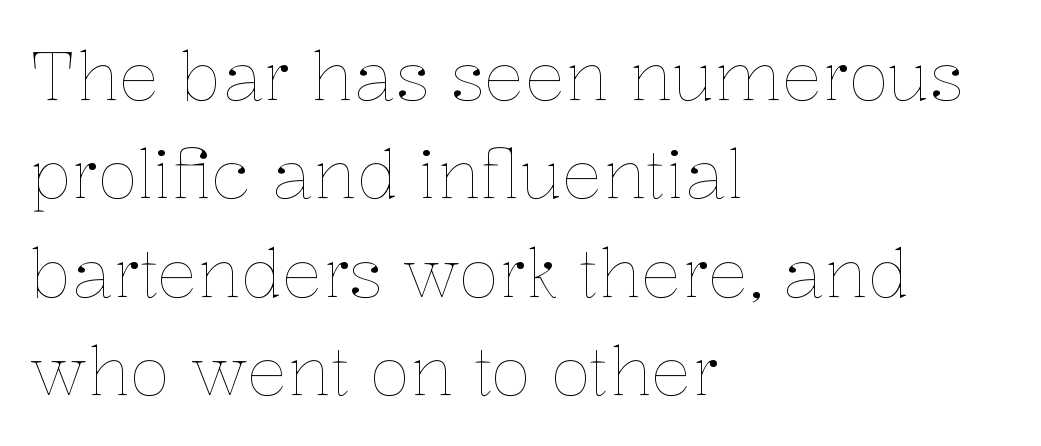
{"italic": "no", "bold": "no", "weight": "thin", "width": "normal", "stroke_contrast": "low", "x_height": "medium", "monospaced": "no", "underline": "no", "align": "left", "line_spacing": "normal", "line_spacing_ratio": 1.47, "letter_spacing": "normal", "letter_spacing_em": 0.0, "glyph_px": 67}
